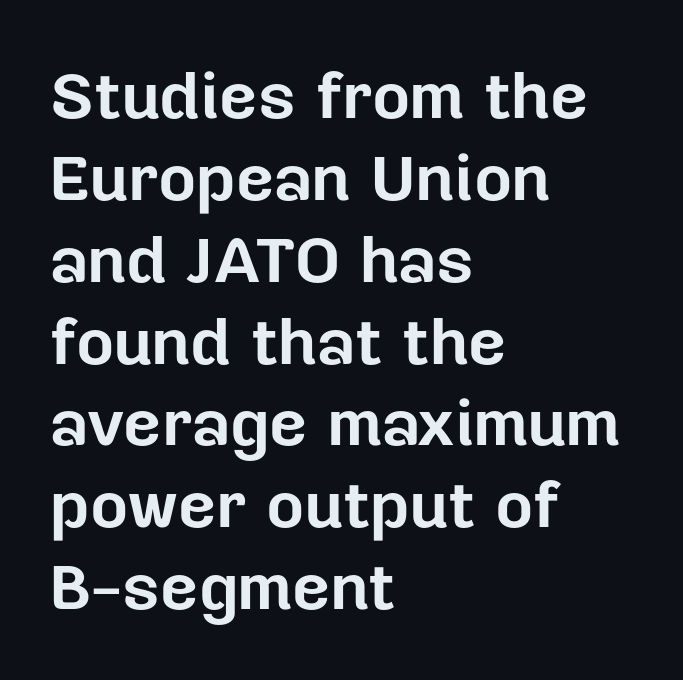
The image shows 66 px bold sans-serif type, upright; set left-aligned, line spacing 1.24x, normal letter spacing, not underlined; low stroke contrast and a medium x-height.
